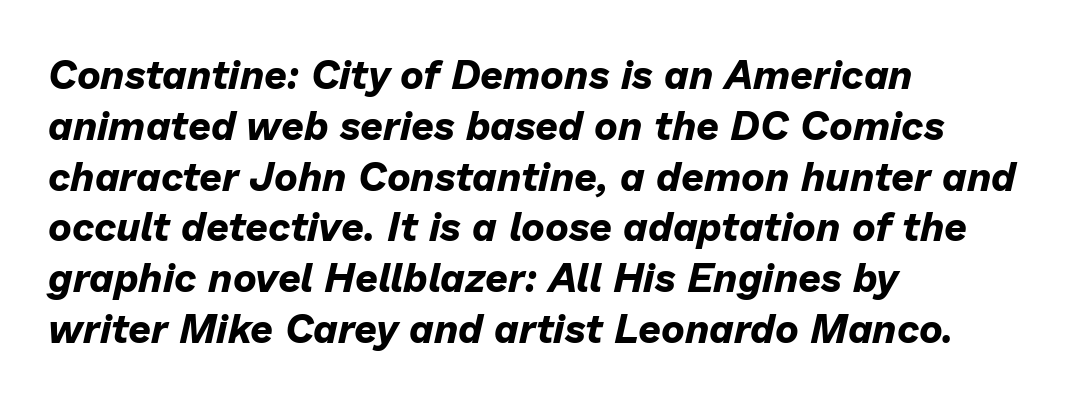
The image shows 40 px bold type, italic (leaning right); set left-aligned, normal line spacing (1.27x), normal letter spacing, not underlined; low stroke contrast and a medium x-height.
